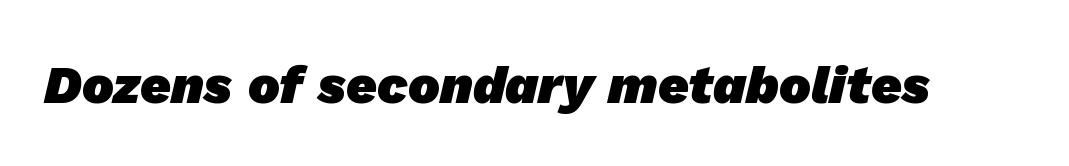
The glyphs are unaccompanied by any horizontal stroke below them. Compared with an ordinary text face, these strokes are far heavier — a full bold. Looks like regular typesetting: each glyph gets only the width it needs. The passage shown is typeset with a sans-serif family.
